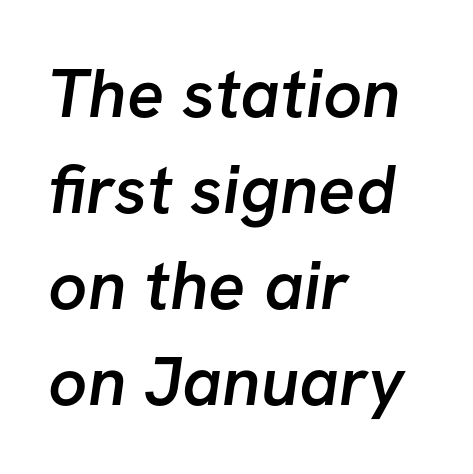
Each new line begins a customary step beneath the previous one. What kind of face is this? One without serifs — a sans. Quick note: underline off. The letters are semibold — heavier than regular but short of a full bold. These lines are rendered in a variable-pitch font. Which margin do the lines hug? The left one — the right edge is uneven.
